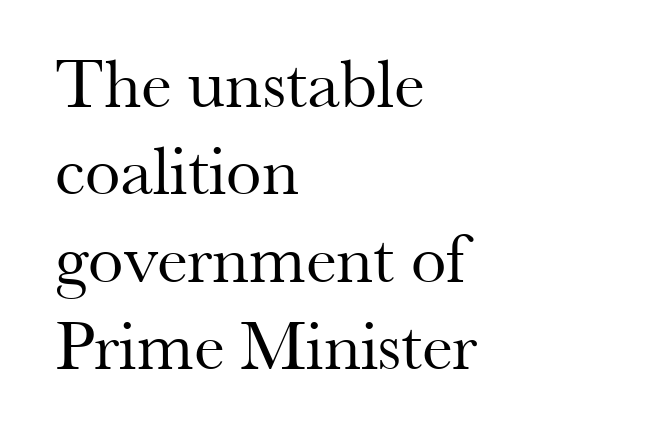
You could call the tracking neutral — neither tight nor loose. The typesetter chose a ragged-right arrangement here. In terms of letterform style, serifs are clearly present. Here the designer chose a conventional face with non-uniform glyph widths. The lettering holds an erect, upright posture throughout. Letters have the restrained weight of plain body copy at most.
